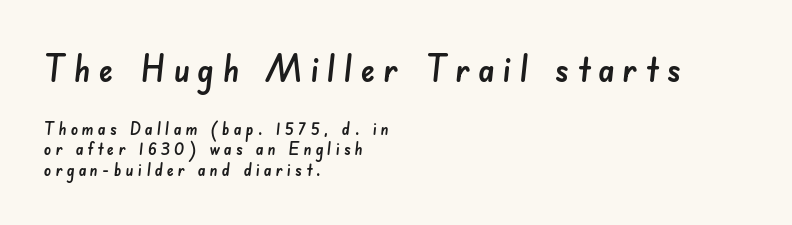
The horizontal fit of the characters is loose and conspicuously gappy. In CSS terms this would be text-align: left. One glance says dense: line gaps are narrower than usual. Clear beneath every line of the passage.
